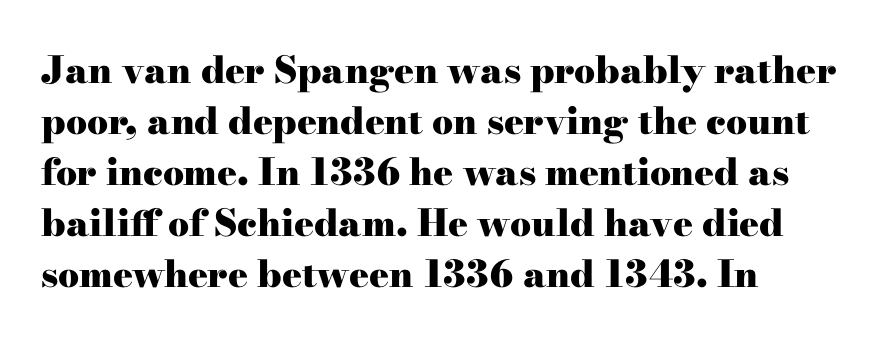
Q: Is the text bold? A: Yes.
Q: Is the text italic (slanted)? A: No, it is upright.
Q: Is the typeface a serif or a sans-serif typeface? A: Serif.
Q: Is the text underlined? A: No.
Q: How is the paragraph aligned? A: Left-aligned.
Q: Is the spacing between letters normal or unusually wide? A: Normal.
Q: Is the spacing between lines tight, normal or loose? A: Normal.
Q: Width (condensed, normal, or wide)? A: Wide.
Q: Stroke contrast? A: High.
Q: x-height? A: Small.
Q: Monospaced? A: No.
